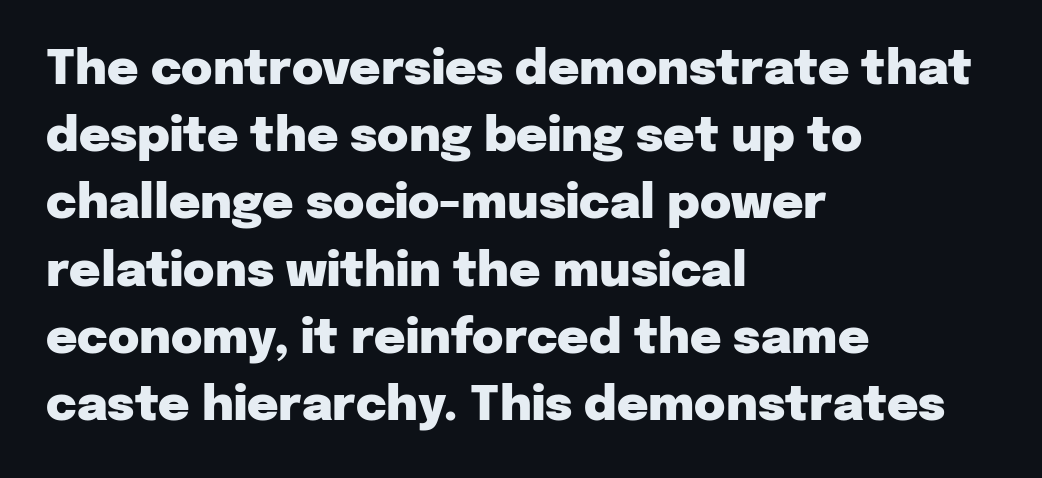
Q: Is the text bold? A: Yes.
Q: Is the text italic (slanted)? A: No, it is upright.
Q: Is the typeface a serif or a sans-serif typeface? A: Sans-serif.
Q: Is the text underlined? A: No.
Q: How is the paragraph aligned? A: Left-aligned.
Q: Is the spacing between letters normal or unusually wide? A: Normal.
Q: Is the spacing between lines tight, normal or loose? A: Normal.
Q: Width (condensed, normal, or wide)? A: Normal.
Q: Stroke contrast? A: Low.
Q: x-height? A: Medium.
Q: Monospaced? A: No.
